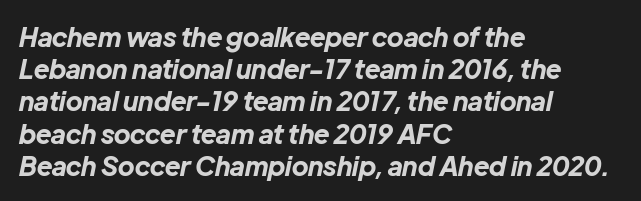
{"italic": "yes", "lean": "right", "slant_degrees": 12, "bold": "yes", "underline": "no", "align": "left", "line_spacing_ratio": 1.24, "letter_spacing": "normal", "letter_spacing_em": 0.0, "glyph_px": 26}
